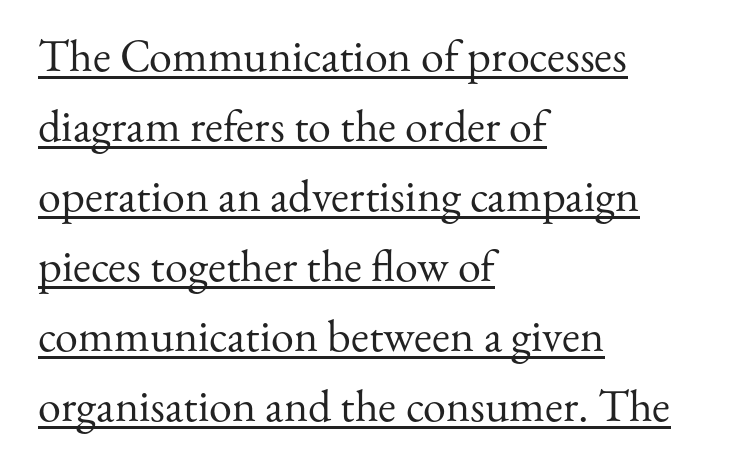
Q: Is the text bold? A: No.
Q: Is the text italic (slanted)? A: No, it is upright.
Q: Is the typeface a serif or a sans-serif typeface? A: Serif.
Q: Is the text underlined? A: Yes.
Q: How is the paragraph aligned? A: Left-aligned.
Q: Is the spacing between letters normal or unusually wide? A: Normal.
Q: Is the spacing between lines tight, normal or loose? A: Normal.
Q: Width (condensed, normal, or wide)? A: Normal.
Q: Stroke contrast? A: Medium.
Q: x-height? A: Small.
Q: Monospaced? A: No.
